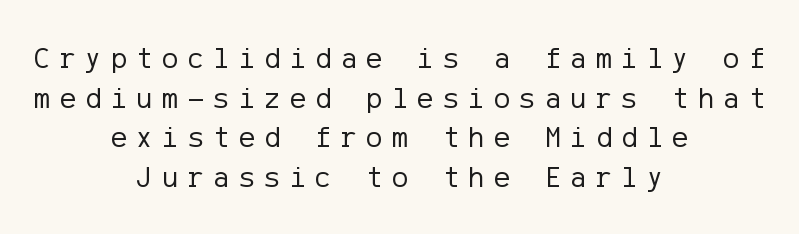
No extra ink here — the face is not bold. The designer went with a sans here, leaving each stem footless. When letters stand straight like this, we call the style roman or upright. Horizontal alignment here is central, giving a formal, balanced look.
